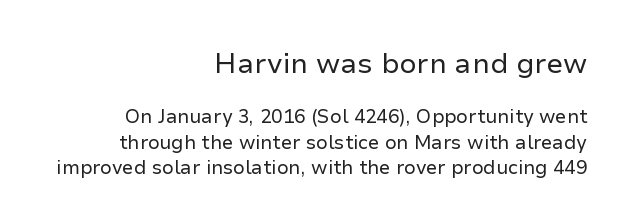
All the whitespace from short lines collects on the left. Think of a printed novel: that variable character pitch is what you see here. The lettering holds an erect, upright posture throughout. Summary of weight: not heavy and not bold. Standard letterfit; no display-style spreading of the glyphs.
